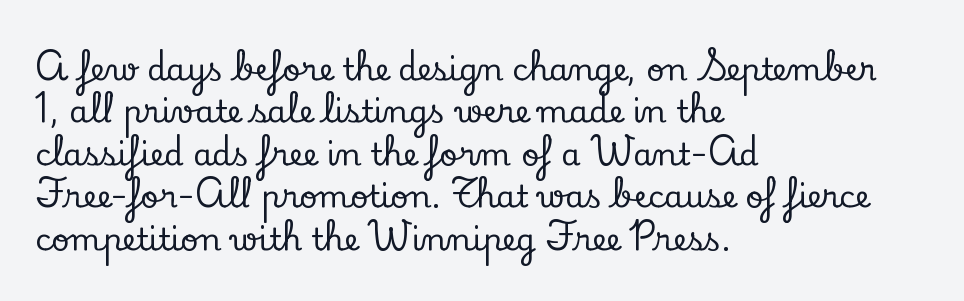
The passage shown is typed in a proportional face where columns would drift. Font category for this specimen: serif. Lines of text with bare space underneath. In terms of posture, this sample is upright. Inter-character spacing is left at the font's built-in metrics.
